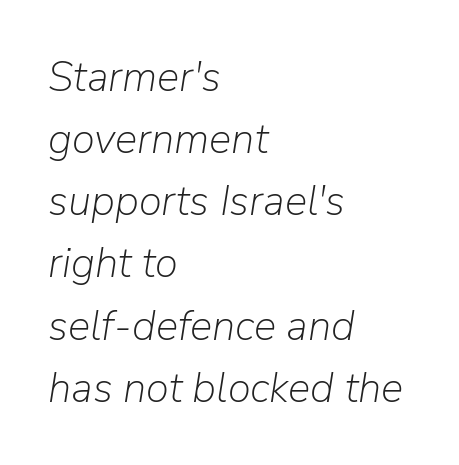
{"italic": "yes", "lean": "right", "slant_degrees": 9, "bold": "no", "weight": "light", "width": "normal", "stroke_contrast": "low", "x_height": "medium", "monospaced": "no", "underline": "no", "align": "left", "line_spacing": "normal", "line_spacing_ratio": 1.48, "letter_spacing": "normal", "letter_spacing_em": 0.0, "glyph_px": 42}
